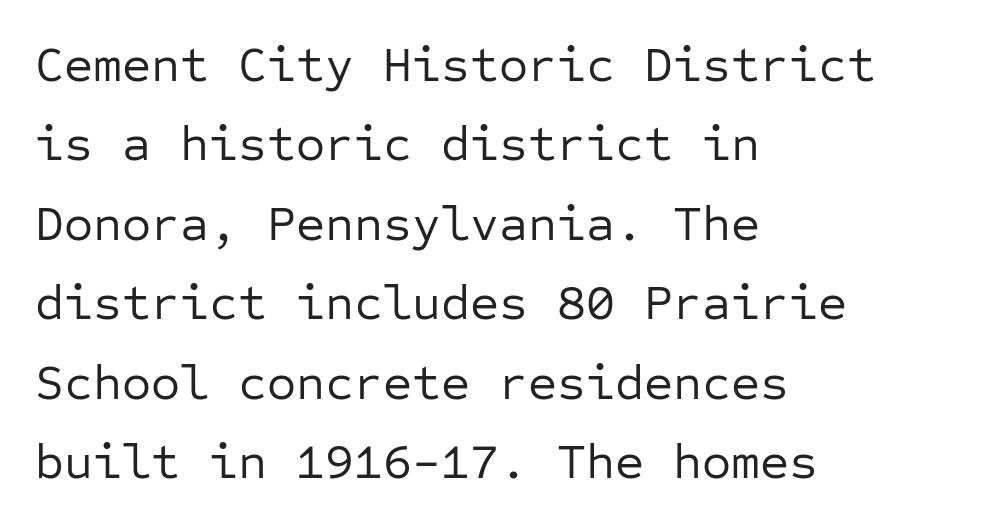
Every character here occupies the same horizontal width, giving the sample a typewriter-like rhythm. Here the glyphs are tracked normally, forming tight word shapes. Has an underline been added? It has not. Reading down the block, your eye returns to a fixed left position each line. The font is comparable to plain body text, perhaps lighter. Designer's note — italics off, roman on.
